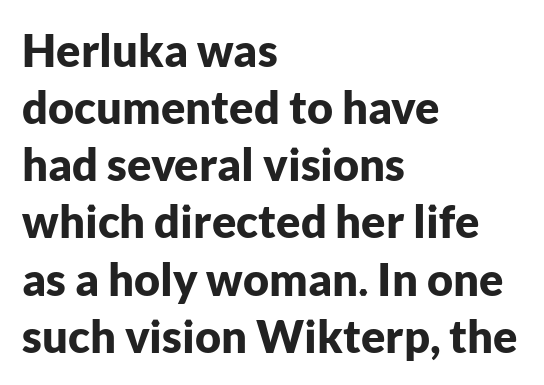
Each row of text sits above clean, open space. What weight is shown? A full bold with thick strokes. Typographically, this falls in the sans-serif category. Do the characters align in a grid? No, the font is proportional.
